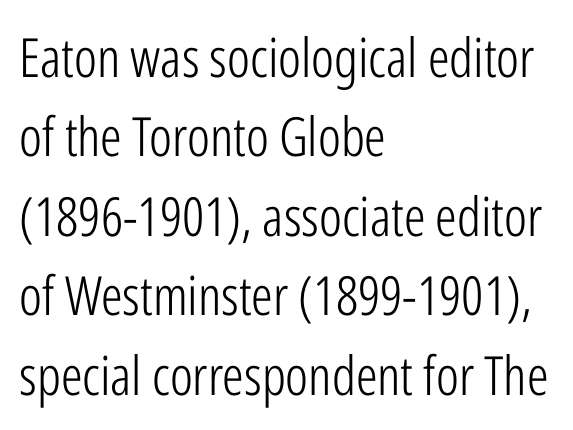
{"serif": "no", "italic": "no", "bold": "no", "weight": "light", "width": "condensed", "stroke_contrast": "low", "x_height": "medium", "monospaced": "no", "underline": "no", "align": "left", "line_spacing": "normal", "line_spacing_ratio": 1.47, "letter_spacing": "normal", "letter_spacing_em": 0.0, "glyph_px": 54}
